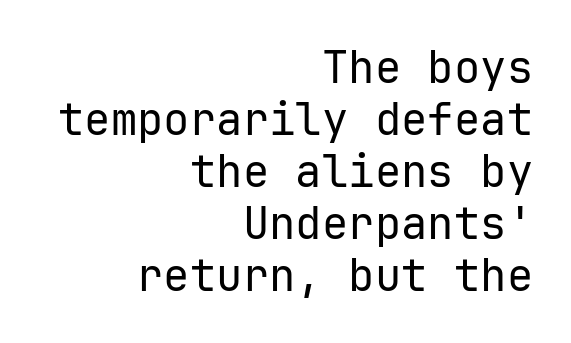
{"serif": "no", "italic": "no", "bold": "no", "weight": "regular", "width": "normal", "stroke_contrast": "low", "x_height": "medium", "underline": "no", "align": "right", "line_spacing_ratio": 1.18, "letter_spacing": "normal", "letter_spacing_em": 0.0, "glyph_px": 44}
